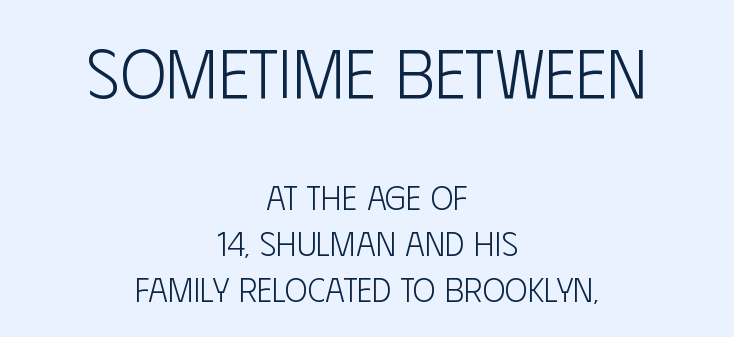
The image shows 69 px light, condensed sans-serif type, upright; set centered, normal line spacing (1.35x), normal letter spacing, not underlined; the first (top) block is 2.03x larger; low stroke contrast and a large x-height.
